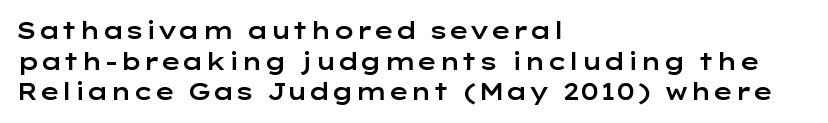
A typesetter would call this leading conventional body-copy spacing. No italicization has been applied; the sample stays upright. Tracking value appears to be zero — textbook default spacing. Short and long lines alike share a common starting point at left. Decoration check: the copy has no underline.
